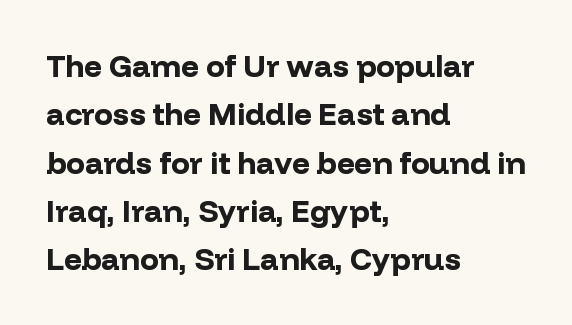
Q: Is the text bold? A: Yes.
Q: Is the text italic (slanted)? A: No, it is upright.
Q: Is the typeface a serif or a sans-serif typeface? A: Sans-serif.
Q: Is the text underlined? A: No.
Q: How is the paragraph aligned? A: Left-aligned.
Q: Is the spacing between letters normal or unusually wide? A: Normal.
Q: Is the spacing between lines tight, normal or loose? A: Normal.
Q: Width (condensed, normal, or wide)? A: Normal.
Q: Stroke contrast? A: Low.
Q: x-height? A: Medium.
Q: Monospaced? A: No.
